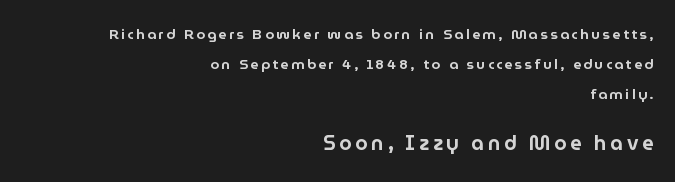
{"italic": "no", "underline": "no", "align": "right", "line_spacing": "loose", "line_spacing_ratio": 2.13, "larger_block": "second", "size_ratio": 1.43, "glyph_px": 20}
